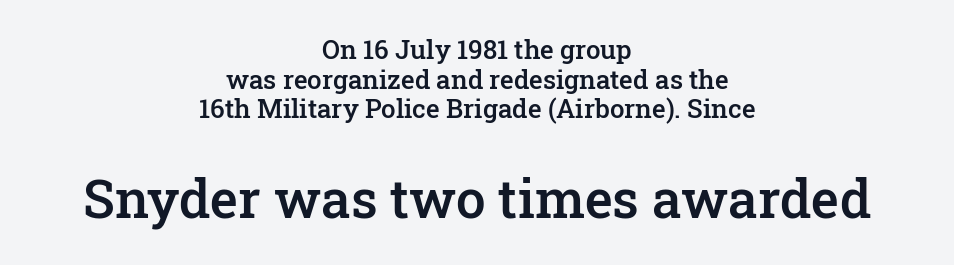
Horizontally, the lines are justified to the midpoint only. A semibold gives these letters moderate extra thickness, short of bold. Compare the two chunks: the lower has the greater cap height. Default kerning and tracking; the words read as compact shapes. Only glyphs here, with clear space below each row. A typesetter would call this proportional, since set widths differ per character.
